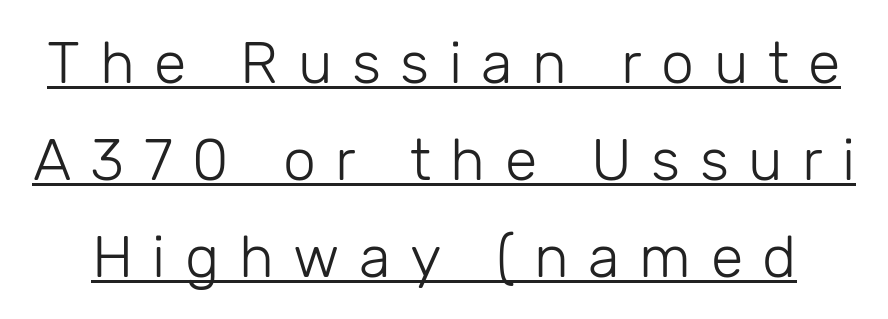
The image shows 59 px light sans-serif type, upright; set normal line spacing (1.64x), unusually wide letter spacing (+0.33 em), underlined; low stroke contrast and a medium x-height.
